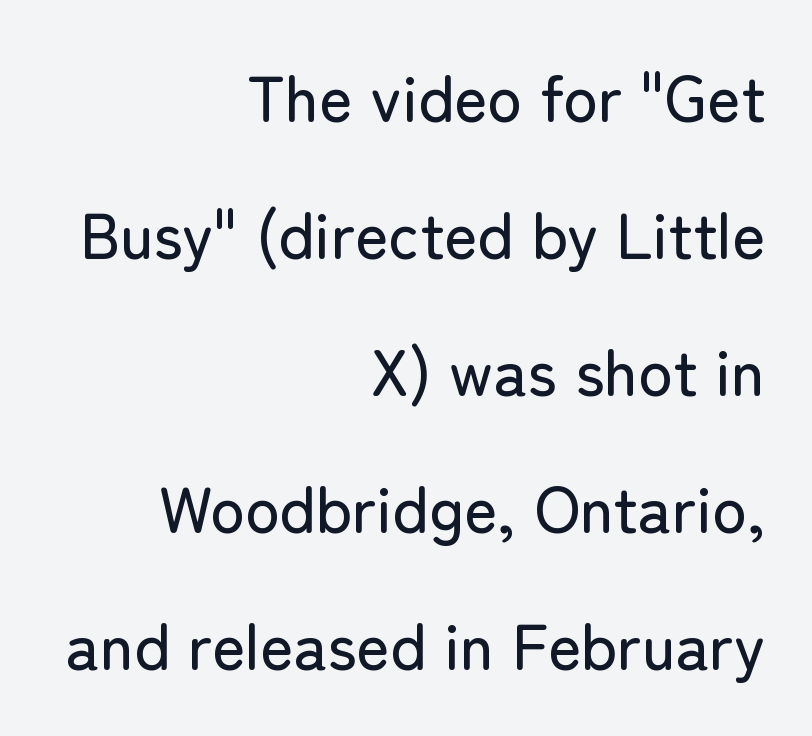
The rendering uses natural spacing where letterforms have individual widths. Letterform terminals end flat and unadorned throughout the passage. Caption: standard tracking, unaltered. What's the leading like? Stretched, with rows far apart. A bare baseline throughout the passage. These lines are set flush right with a ragged left edge.
